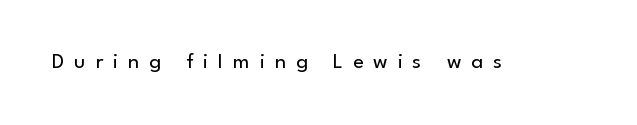
The image shows 22 px text type, upright; set unusually wide letter spacing (+0.45 em), not underlined.
